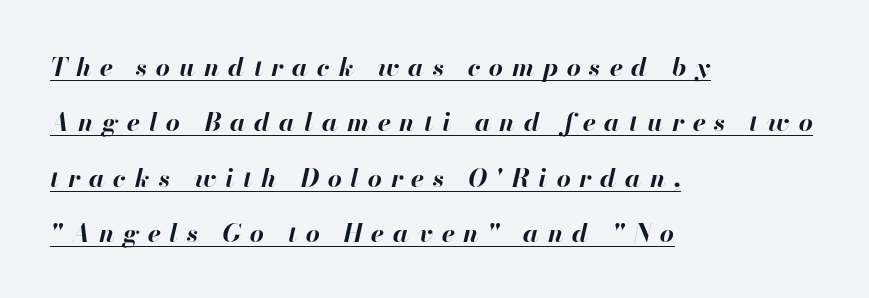
Q: Is the text bold? A: Yes.
Q: Is the text italic (slanted)? A: Yes, it leans right by about 13 degrees.
Q: Is the text underlined? A: Yes.
Q: How is the paragraph aligned? A: Left-aligned.
Q: Is the spacing between letters normal or unusually wide? A: Unusually wide.
Q: Is the spacing between lines tight, normal or loose? A: Loose.
